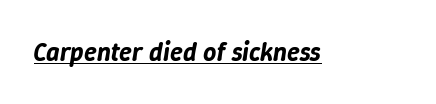
No extra tracking has been applied to these lines. Every character sits at an angle, as italics do. Students, observe the line beneath the letters — that is underlining.
